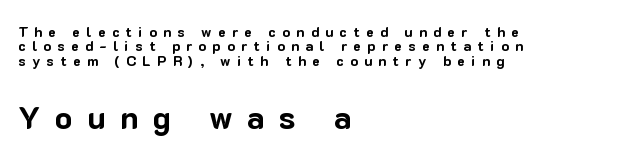
Underlining? Definitely not there. These lines stack with their left ends in a neat column. Proportional: the letters do not fall into vertical columns. This block would grow much taller if given ordinary leading; it's compressed now. A student would notice the bottom passage is typeset larger than what precedes it.
